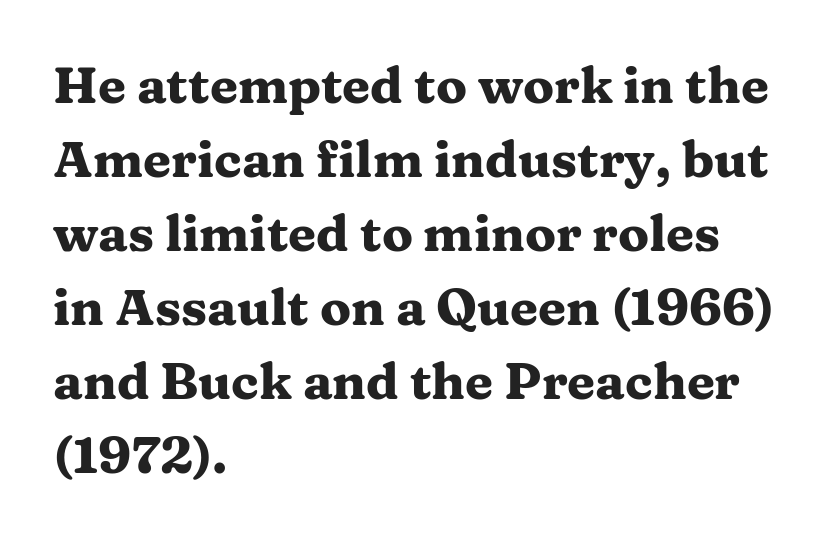
The image shows 51 px heavy, wide serif type, upright; set left-aligned, normal line spacing (1.45x), normal letter spacing, not underlined; medium stroke contrast and a medium x-height.
